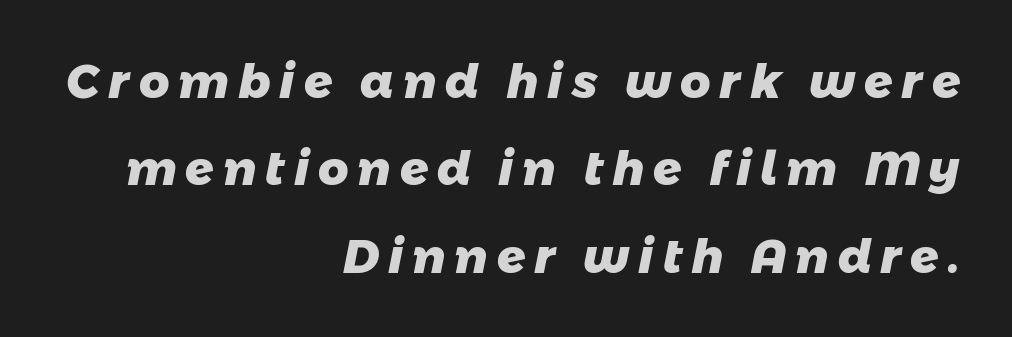
{"serif": "no", "bold": "yes", "weight": "heavy", "width": "normal", "stroke_contrast": "low", "x_height": "medium", "monospaced": "no", "underline": "no", "align": "right", "line_spacing_ratio": 1.86, "glyph_px": 47}
